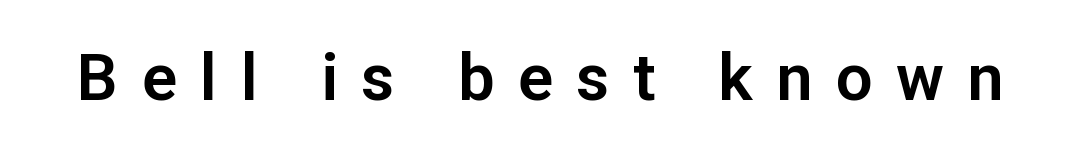
{"serif": "no", "italic": "no", "width": "normal", "stroke_contrast": "low", "x_height": "medium", "monospaced": "no", "underline": "no", "letter_spacing": "wide", "letter_spacing_em": 0.36, "glyph_px": 65}
